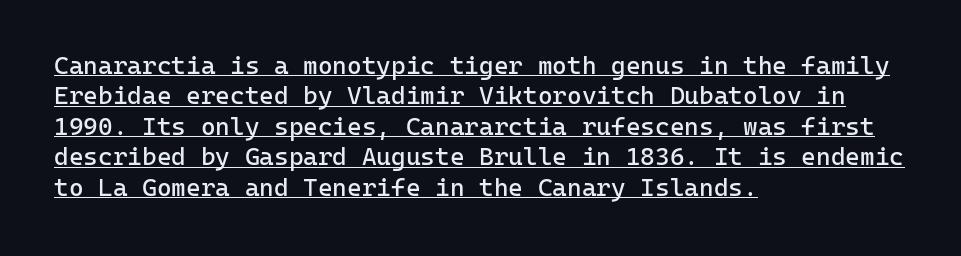
One-word summary of the alignment: left. The weight would be labelled regular, book, light, or lighter still. Decoration check: the copy is underlined. You could call the tracking neutral — neither tight nor loose. These lines were composed using upright roman letters.
